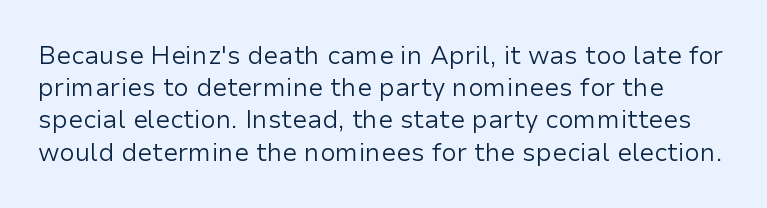
This block has exactly the height ordinary leading produces. The type sits square on the baseline with zero lean. Weight: regular or lighter. The words here are not underlined. Nobody touched the tracking dial on this one.
